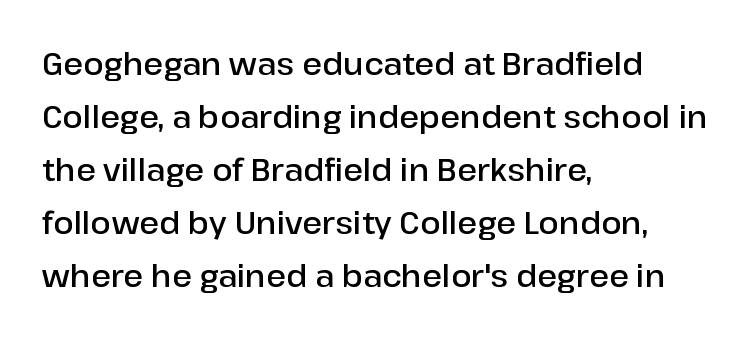
Q: Is the text bold? A: Semi-bold.
Q: Is the text italic (slanted)? A: No, it is upright.
Q: Is the typeface a serif or a sans-serif typeface? A: Sans-serif.
Q: Is the text underlined? A: No.
Q: How is the paragraph aligned? A: Left-aligned.
Q: Is the spacing between letters normal or unusually wide? A: Normal.
Q: Width (condensed, normal, or wide)? A: Normal.
Q: Stroke contrast? A: Low.
Q: x-height? A: Medium.
Q: Monospaced? A: No.
